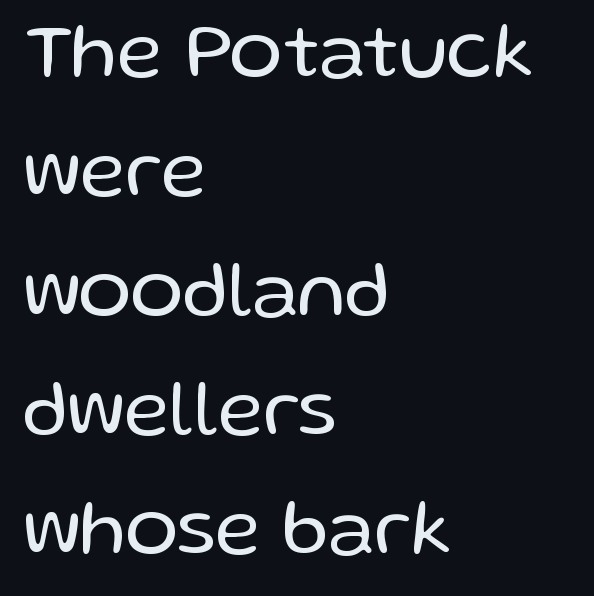
Typographically, this falls in the sans-serif category. Leading matches the norm, producing a regular column. Do the characters align in a grid? No, the font is proportional. Short and long lines alike share a common starting point at left.
